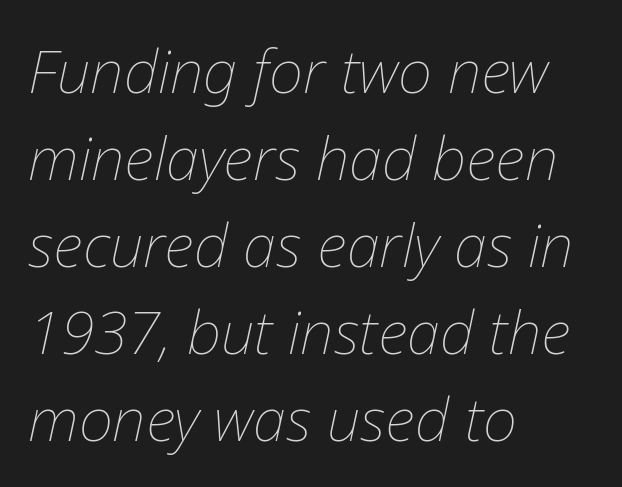
Is the letter spacing exaggerated? No — it looks like the ordinary default. Left-aligned paragraph, ragged on the right. Reading down the column, the eye jumps a familiar distance to each next line. Designer's note — italics engaged. Character widths vary here, with narrow letters taking less room than wide ones.
